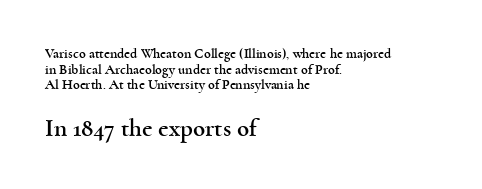
{"italic": "no", "underline": "no", "align": "left", "line_spacing": "tight", "line_spacing_ratio": 1.11, "letter_spacing": "normal", "letter_spacing_em": 0.0, "larger_block": "second", "size_ratio": 1.79, "glyph_px": 25}
